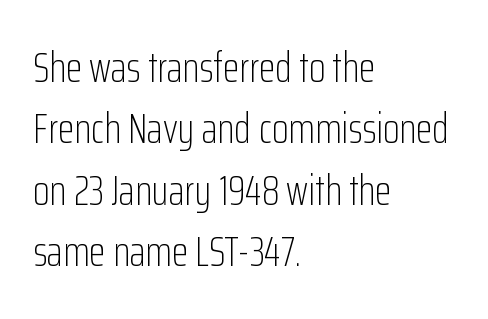
Q: Is the text bold? A: No.
Q: Is the text italic (slanted)? A: No, it is upright.
Q: Is the typeface a serif or a sans-serif typeface? A: Sans-serif.
Q: Is the text underlined? A: No.
Q: How is the paragraph aligned? A: Left-aligned.
Q: Is the spacing between letters normal or unusually wide? A: Normal.
Q: Is the spacing between lines tight, normal or loose? A: Normal.
Q: Width (condensed, normal, or wide)? A: Condensed.
Q: Stroke contrast? A: Low.
Q: x-height? A: Medium.
Q: Monospaced? A: No.
